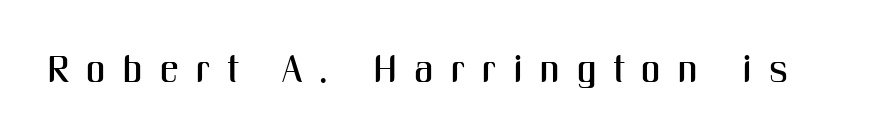
Unmarked baselines from the first word to the last. Characters follow at a spacing far wider than the type designer built in. Classification — sans serif. The axis of the letterforms is exactly vertical. Character widths vary here, with narrow letters taking less room than wide ones.
